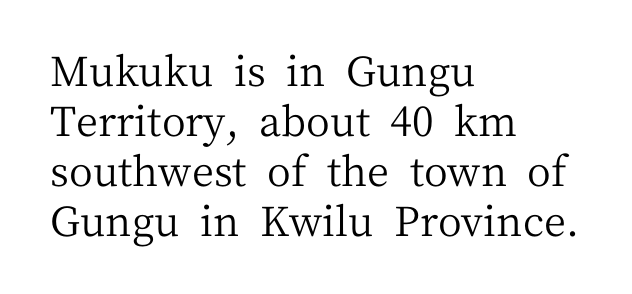
The image shows 41 px regular-weight serif type, upright; set left-aligned, line spacing 1.22x, normal letter spacing, not underlined; medium stroke contrast and a medium x-height.
